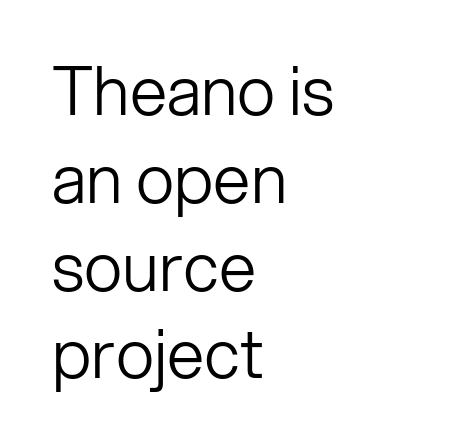
Plain, unruled lines of type. The rendering uses natural spacing where letterforms have individual widths. A typesetter would call this leading conventional body-copy spacing. One-word summary of the alignment: left. The cut favours lightness, reaching ordinary text weight at its darkest.
